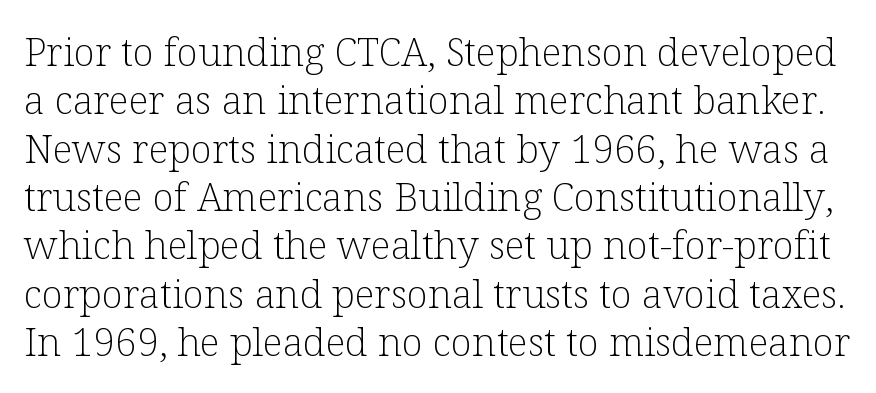
The image shows 39 px light serif type, upright; set line spacing 1.24x, normal letter spacing, not underlined; low stroke contrast and a medium x-height.
